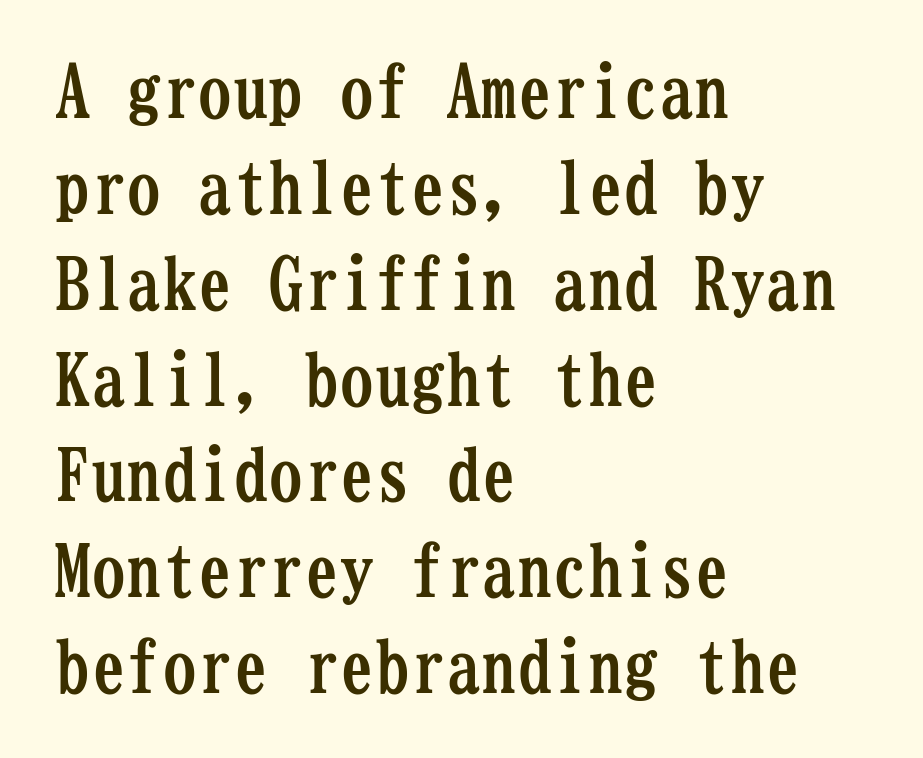
The zone under the glyphs is completely vacant. Successive baselines arrive at the customary interval. Nothing unusual about the tracking: characters are spaced as the font intends. Notice how the stems are strictly vertical — no italics here. These lines are set flush left with a ragged right edge. This sample has the even, mechanical cadence of fixed-width lettering.
